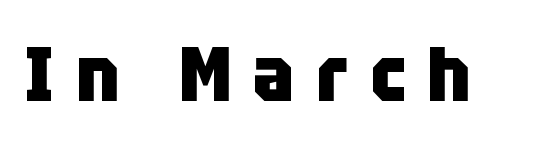
Q: Is the text bold? A: Yes.
Q: Is the text italic (slanted)? A: No, it is upright.
Q: Is the typeface a serif or a sans-serif typeface? A: Sans-serif.
Q: Is the text underlined? A: No.
Q: Is the spacing between letters normal or unusually wide? A: Unusually wide.
Q: Width (condensed, normal, or wide)? A: Condensed.
Q: Stroke contrast? A: Low.
Q: x-height? A: Large.
Q: Monospaced? A: No.
